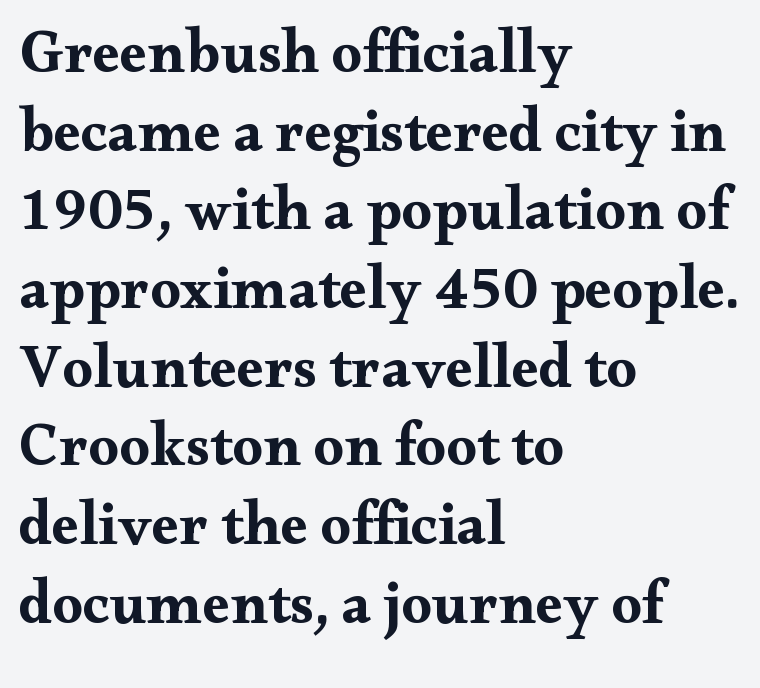
The image shows 61 px bold, wide serif type, upright; set left-aligned, normal line spacing (1.29x), normal letter spacing, not underlined; medium stroke contrast and a small x-height.
